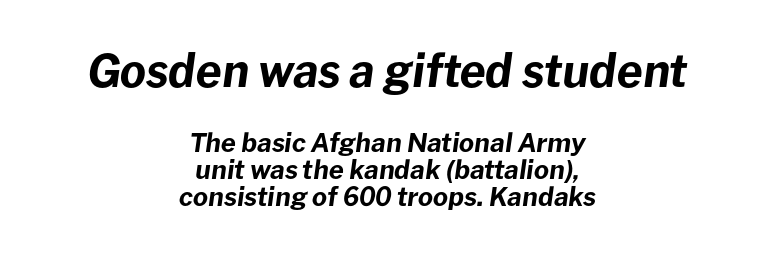
Q: Is the text bold? A: Yes.
Q: Is the text italic (slanted)? A: Yes, it leans right by about 8 degrees.
Q: Is the text underlined? A: No.
Q: How is the paragraph aligned? A: Centered.
Q: Is the spacing between letters normal or unusually wide? A: Normal.
Q: Is the spacing between lines tight, normal or loose? A: Tight.
Q: Which block of text is set in a larger size, the first (top) or the second (bottom)? A: The first (top) one.
Q: Width (condensed, normal, or wide)? A: Normal.
Q: Stroke contrast? A: Low.
Q: x-height? A: Medium.
Q: Monospaced? A: No.
